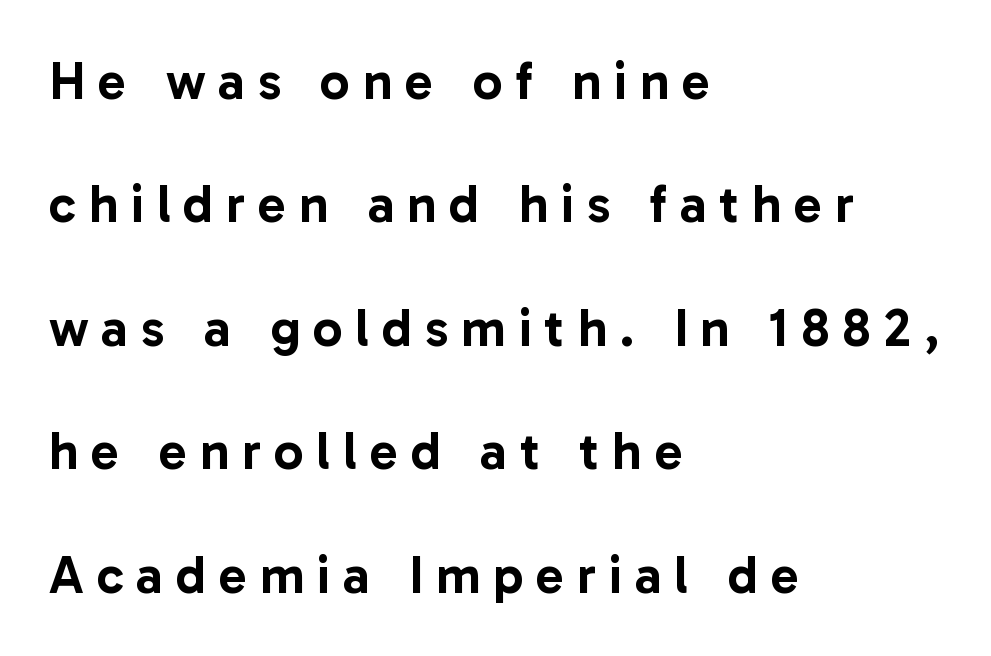
Q: Is the text italic (slanted)? A: No, it is upright.
Q: Is the typeface a serif or a sans-serif typeface? A: Sans-serif.
Q: Is the text underlined? A: No.
Q: How is the paragraph aligned? A: Left-aligned.
Q: Is the spacing between letters normal or unusually wide? A: Unusually wide.
Q: Is the spacing between lines tight, normal or loose? A: Loose.
Q: Width (condensed, normal, or wide)? A: Normal.
Q: Stroke contrast? A: Low.
Q: x-height? A: Medium.
Q: Monospaced? A: No.
